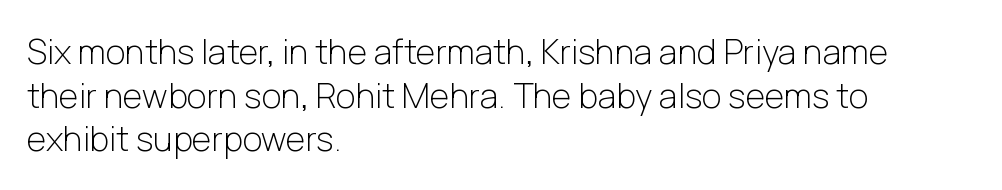
{"serif": "no", "italic": "no", "bold": "no", "weight": "light", "width": "normal", "stroke_contrast": "low", "x_height": "medium", "monospaced": "no", "underline": "no", "align": "left", "line_spacing": "normal", "line_spacing_ratio": 1.28, "letter_spacing": "normal", "letter_spacing_em": 0.0, "glyph_px": 34}
